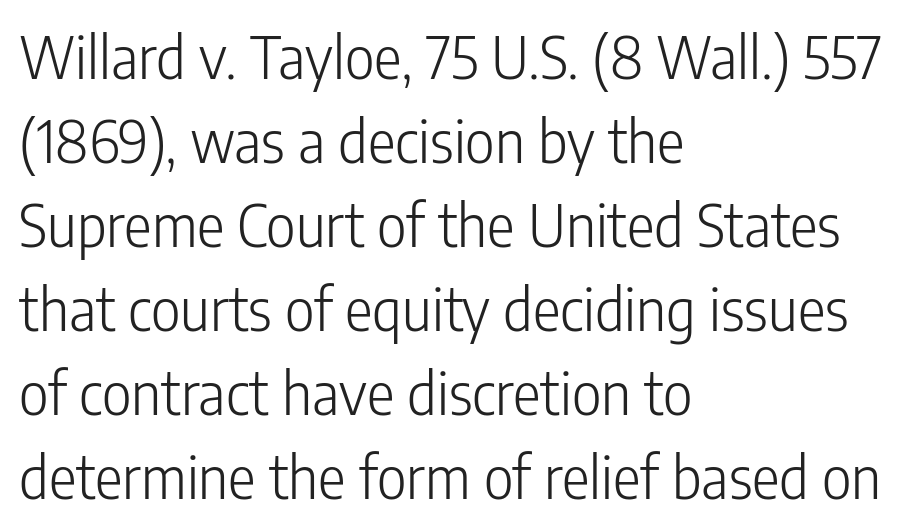
Q: Is the text bold? A: No.
Q: Is the text italic (slanted)? A: No, it is upright.
Q: Is the typeface a serif or a sans-serif typeface? A: Sans-serif.
Q: Is the text underlined? A: No.
Q: How is the paragraph aligned? A: Left-aligned.
Q: Is the spacing between letters normal or unusually wide? A: Normal.
Q: Is the spacing between lines tight, normal or loose? A: Normal.
Q: Width (condensed, normal, or wide)? A: Condensed.
Q: Stroke contrast? A: Low.
Q: x-height? A: Medium.
Q: Monospaced? A: No.
